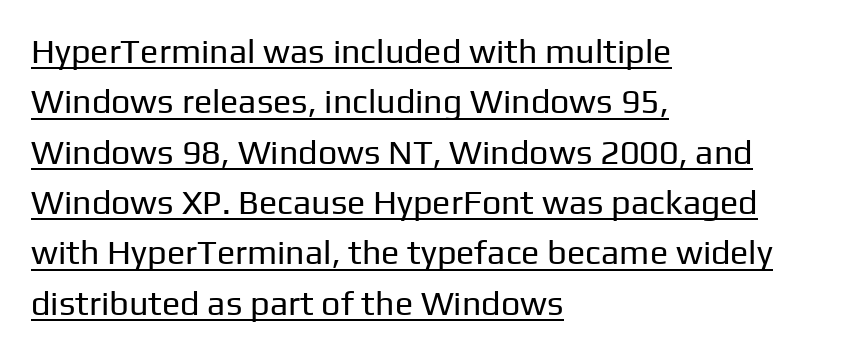
Every character sits straight up, as roman type does. The designer left line spacing at the default. The rendering keeps characters at their native spacing. Each letter keeps its own natural width here, so spacing adapts to shape. Font category for this specimen: sans-serif.
